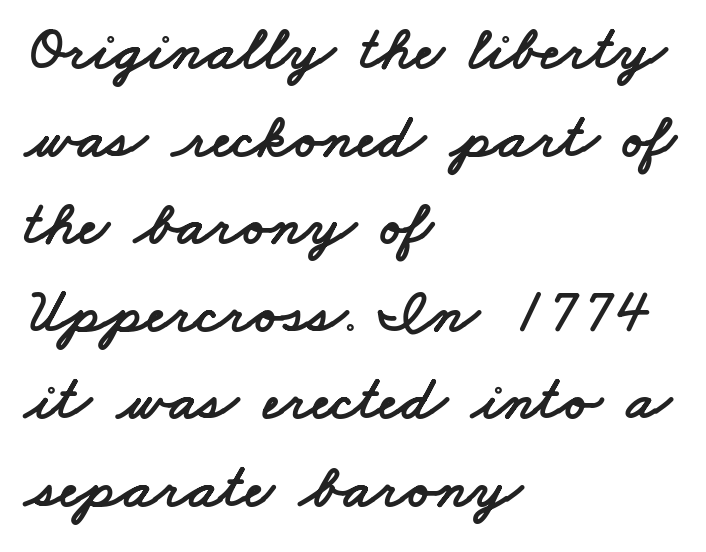
Look at the bottom of the vertical strokes: they stop flat, with no serifs. Summary of vertical rhythm: regular, with standard interline spacing. Look at the tracking — it's just the regular setting, nothing added. These lines are rendered in a variable-pitch font. Clear beneath every line of the passage.
